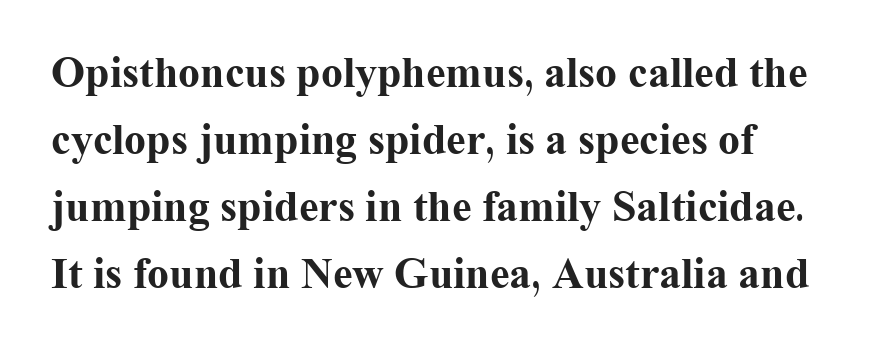
Q: Is the text bold? A: Yes.
Q: Is the text italic (slanted)? A: No, it is upright.
Q: Is the typeface a serif or a sans-serif typeface? A: Serif.
Q: Is the text underlined? A: No.
Q: Is the spacing between letters normal or unusually wide? A: Normal.
Q: Is the spacing between lines tight, normal or loose? A: Normal.
Q: Width (condensed, normal, or wide)? A: Normal.
Q: Stroke contrast? A: Medium.
Q: x-height? A: Medium.
Q: Monospaced? A: No.
